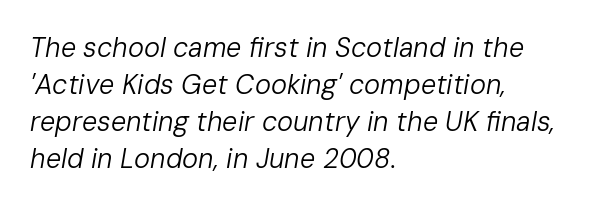
Q: Is the text bold? A: No.
Q: Is the text italic (slanted)? A: Yes, it leans right by about 10 degrees.
Q: Is the text underlined? A: No.
Q: How is the paragraph aligned? A: Left-aligned.
Q: Is the spacing between letters normal or unusually wide? A: Normal.
Q: Is the spacing between lines tight, normal or loose? A: Normal.
